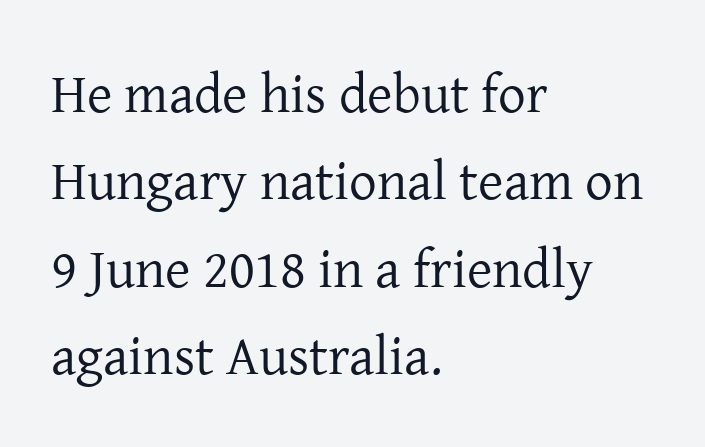
{"serif": "yes", "italic": "no", "bold": "no", "weight": "regular", "width": "normal", "stroke_contrast": "low", "x_height": "medium", "monospaced": "no", "underline": "no", "align": "left", "line_spacing": "normal", "line_spacing_ratio": 1.59, "letter_spacing": "normal", "letter_spacing_em": 0.0, "glyph_px": 55}
